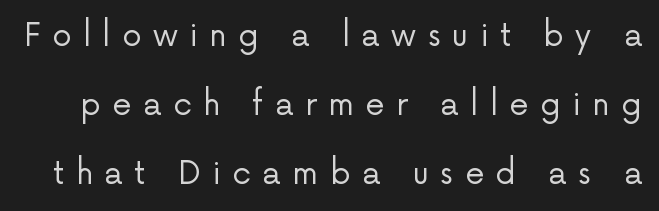
{"serif": "no", "italic": "no", "bold": "no", "weight": "regular", "width": "normal", "stroke_contrast": "low", "x_height": "medium", "monospaced": "no", "underline": "no", "line_spacing": "loose", "line_spacing_ratio": 2.22, "letter_spacing": "wide", "letter_spacing_em": 0.37, "glyph_px": 31}
